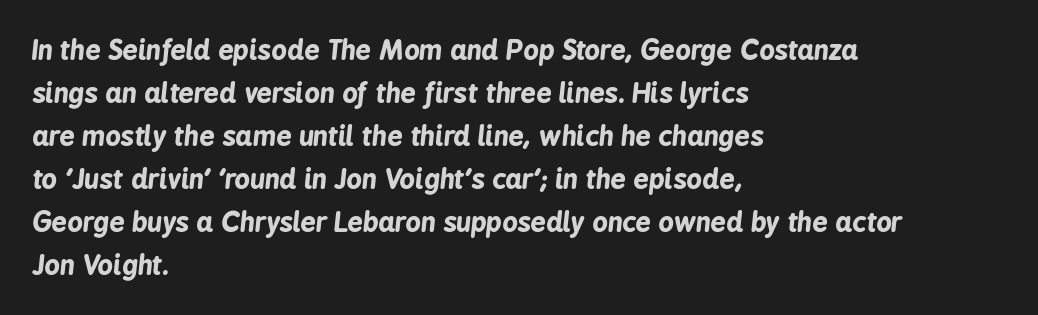
{"italic": "yes", "lean": "right", "slant_degrees": 6, "bold": "yes", "underline": "no", "align": "left", "line_spacing": "normal", "line_spacing_ratio": 1.59, "letter_spacing": "normal", "letter_spacing_em": 0.0, "glyph_px": 27}
